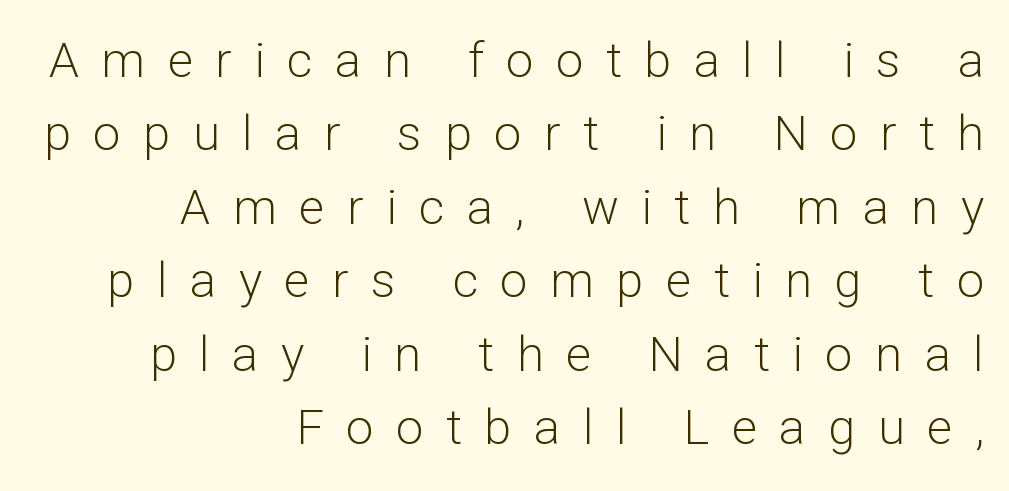
Q: Is the text bold? A: No.
Q: Is the text italic (slanted)? A: No, it is upright.
Q: Is the typeface a serif or a sans-serif typeface? A: Sans-serif.
Q: Is the text underlined? A: No.
Q: How is the paragraph aligned? A: Right-aligned.
Q: Is the spacing between letters normal or unusually wide? A: Unusually wide.
Q: Is the spacing between lines tight, normal or loose? A: Normal.
Q: Width (condensed, normal, or wide)? A: Normal.
Q: Stroke contrast? A: Low.
Q: x-height? A: Medium.
Q: Monospaced? A: No.
